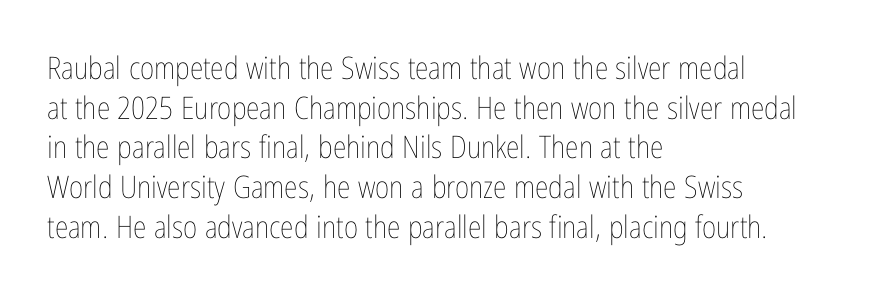
Q: Is the text bold? A: No.
Q: Is the text italic (slanted)? A: No, it is upright.
Q: Is the text underlined? A: No.
Q: How is the paragraph aligned? A: Left-aligned.
Q: Is the spacing between letters normal or unusually wide? A: Normal.
Q: Is the spacing between lines tight, normal or loose? A: Normal.
Q: Width (condensed, normal, or wide)? A: Condensed.
Q: Stroke contrast? A: Low.
Q: x-height? A: Medium.
Q: Monospaced? A: No.
